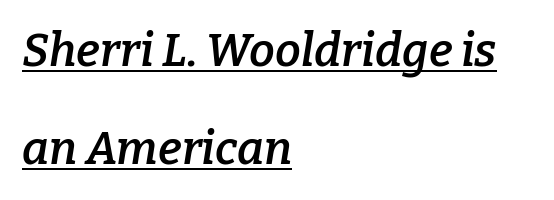
{"serif": "yes", "italic": "yes", "lean": "right", "slant_degrees": 9, "bold": "semi", "weight": "semibold", "width": "normal", "stroke_contrast": "low", "x_height": "medium", "monospaced": "no", "underline": "yes", "align": "left", "line_spacing": "loose", "line_spacing_ratio": 2.14, "letter_spacing": "normal", "letter_spacing_em": 0.0, "glyph_px": 46}
